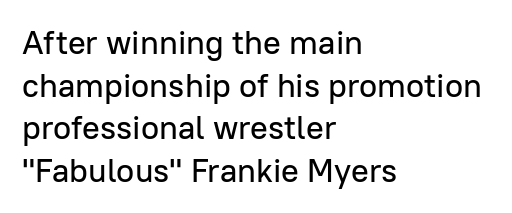
The image shows 33 px sans-serif type, upright; set left-aligned, normal line spacing (1.29x), normal letter spacing, not underlined; low stroke contrast and a medium x-height.
